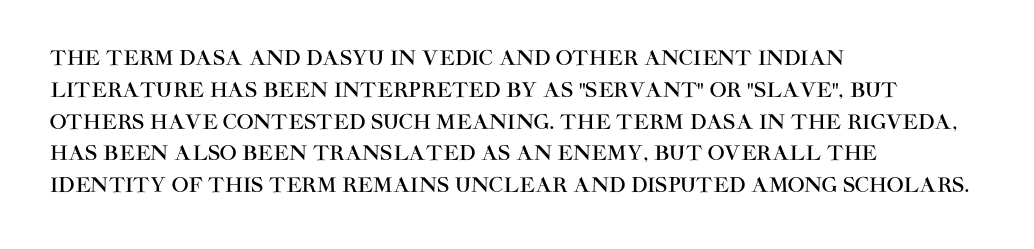
Q: Is the text italic (slanted)? A: No, it is upright.
Q: Is the text underlined? A: No.
Q: How is the paragraph aligned? A: Left-aligned.
Q: Is the spacing between letters normal or unusually wide? A: Normal.
Q: Is the spacing between lines tight, normal or loose? A: Normal.
